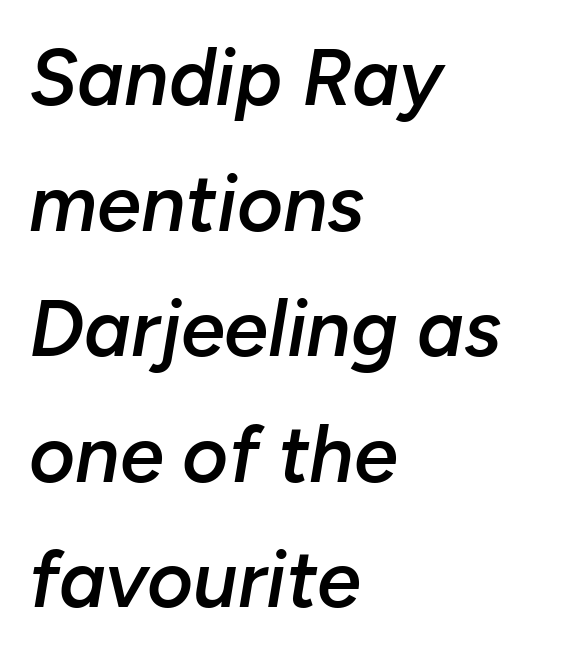
Q: Is the text bold? A: Semi-bold.
Q: Is the text italic (slanted)? A: Yes, it leans right by about 10 degrees.
Q: Is the text underlined? A: No.
Q: How is the paragraph aligned? A: Left-aligned.
Q: Is the spacing between letters normal or unusually wide? A: Normal.
Q: Is the spacing between lines tight, normal or loose? A: Normal.
Q: Width (condensed, normal, or wide)? A: Normal.
Q: Stroke contrast? A: Low.
Q: x-height? A: Medium.
Q: Monospaced? A: No.
